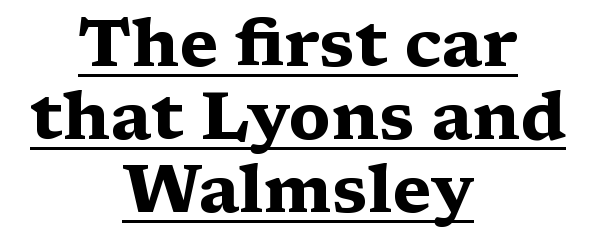
Q: Is the text bold? A: Yes.
Q: Is the text italic (slanted)? A: No, it is upright.
Q: Is the typeface a serif or a sans-serif typeface? A: Serif.
Q: Is the text underlined? A: Yes.
Q: How is the paragraph aligned? A: Centered.
Q: Is the spacing between letters normal or unusually wide? A: Normal.
Q: Is the spacing between lines tight, normal or loose? A: Tight.
Q: Width (condensed, normal, or wide)? A: Wide.
Q: Stroke contrast? A: Medium.
Q: x-height? A: Medium.
Q: Monospaced? A: No.
